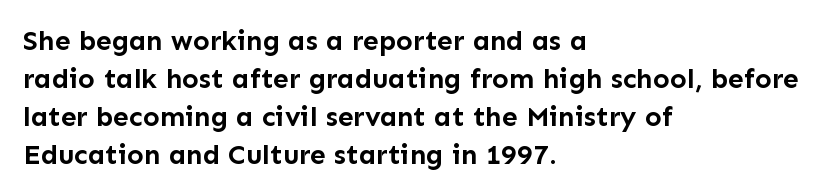
The image shows 28 px semibold sans-serif type, upright; set left-aligned, normal line spacing (1.36x), normal letter spacing, not underlined; low stroke contrast and a medium x-height.
